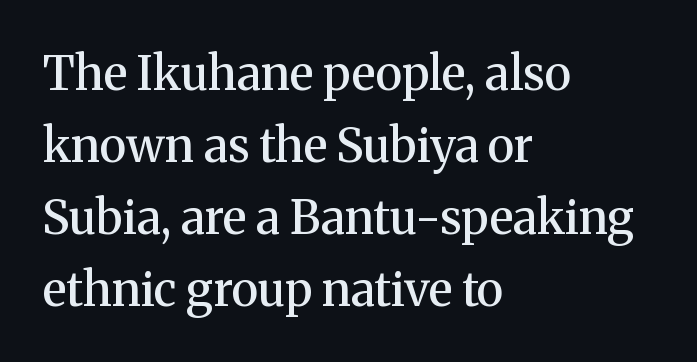
This is serif lettering, the kind often seen in printed books. The face used here is rendered with its standard letterfit. The words here are not underlined. Each letter keeps its own natural width here, so spacing adapts to shape.
